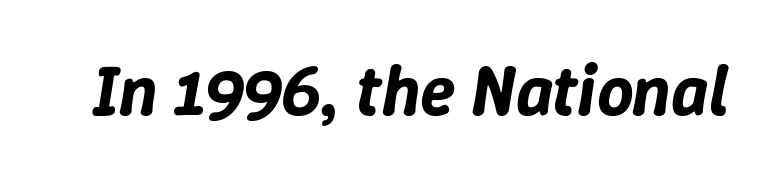
The image shows 72 px text type, italic (leaning right); set normal letter spacing, not underlined; low stroke contrast and a medium x-height.
